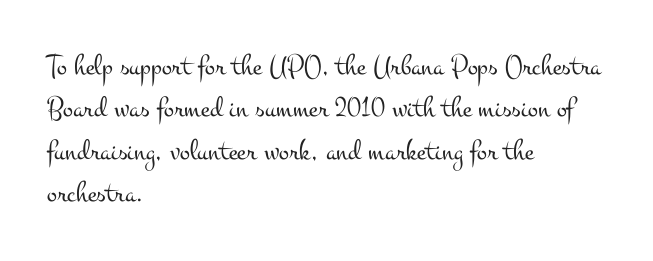
{"serif": "yes", "bold": "no", "weight": "light", "width": "wide", "stroke_contrast": "medium", "x_height": "small", "monospaced": "no", "underline": "no", "align": "left", "line_spacing": "normal", "line_spacing_ratio": 1.41, "letter_spacing": "normal", "letter_spacing_em": 0.0, "glyph_px": 30}
